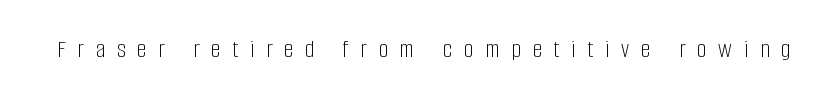
The image shows 26 px text type, upright; set unusually wide letter spacing (+0.46 em), not underlined.
